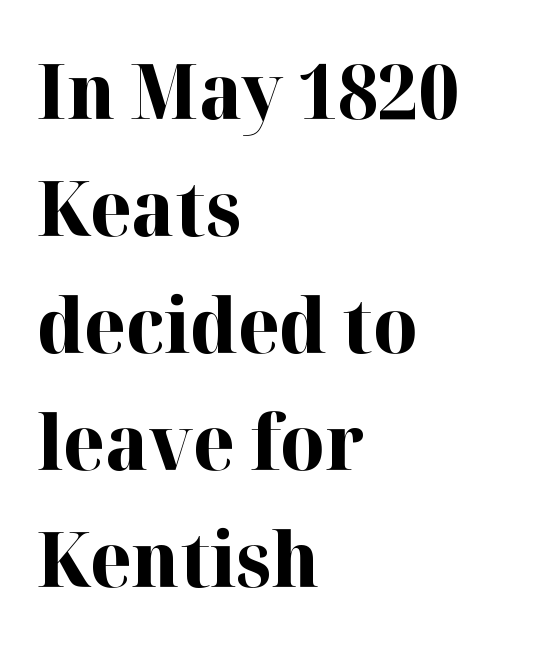
Q: Is the text bold? A: Yes.
Q: Is the text italic (slanted)? A: No, it is upright.
Q: Is the typeface a serif or a sans-serif typeface? A: Serif.
Q: Is the text underlined? A: No.
Q: How is the paragraph aligned? A: Left-aligned.
Q: Is the spacing between letters normal or unusually wide? A: Normal.
Q: Is the spacing between lines tight, normal or loose? A: Normal.
Q: Width (condensed, normal, or wide)? A: Normal.
Q: Stroke contrast? A: High.
Q: x-height? A: Medium.
Q: Monospaced? A: No.
